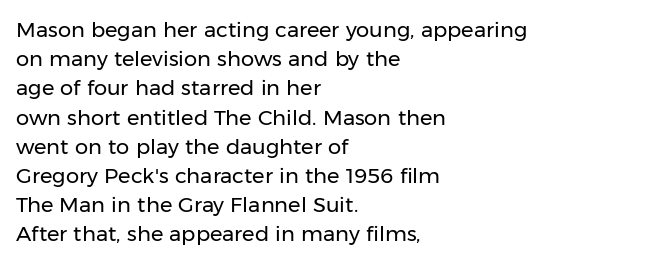
Tracking here is standard; glyphs follow each other at the usual distance. Heft: none added — not bold. These lines are set flush left with a ragged right edge. The letters stand straight up with perfectly vertical stems. Has an underline been added? It has not.
